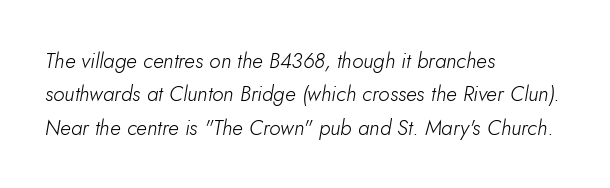
The image shows 21 px text type, italic (leaning right); set left-aligned, normal line spacing (1.59x), normal letter spacing, not underlined.
